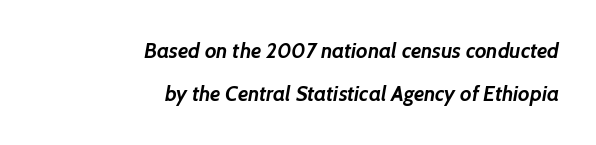
The lines are spread far apart with generous leading. Stroke thickness is high; the sample reads as a true bold. The gap between lines stays unmarked. The letters sit at their default tracking, neither squeezed nor spread.
